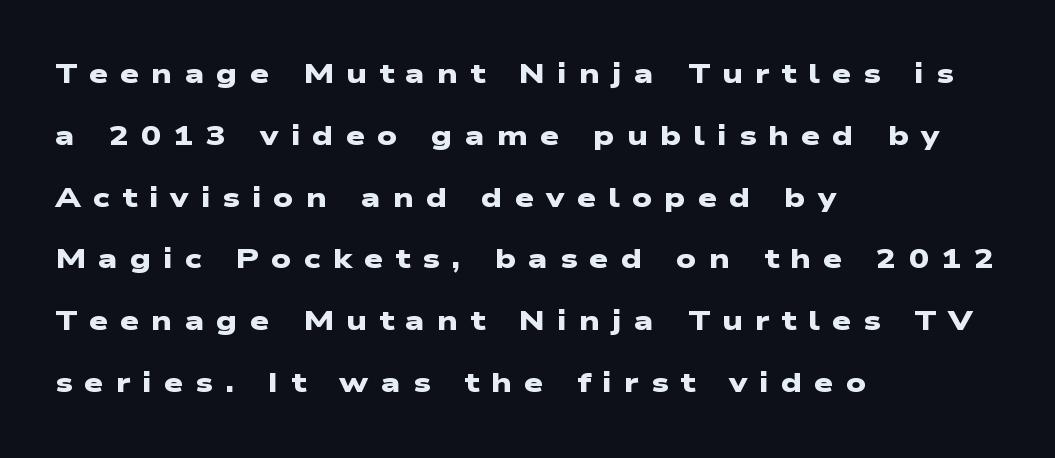
The image shows 27 px bold type; set left-aligned, loose line spacing (2.29x), unusually wide letter spacing (+0.45 em), not underlined.
